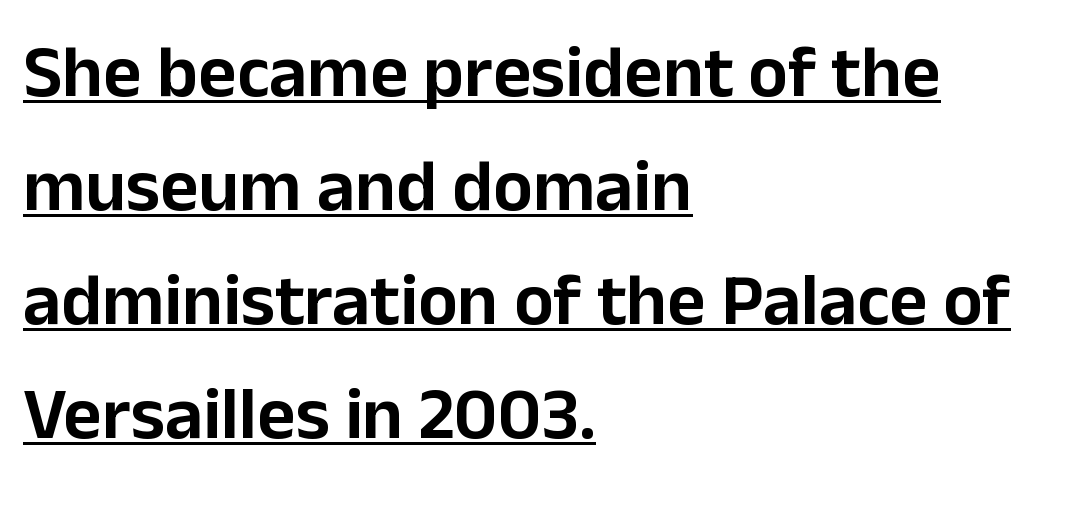
{"serif": "no", "italic": "no", "width": "normal", "stroke_contrast": "low", "x_height": "medium", "monospaced": "no", "underline": "yes", "align": "left", "line_spacing": "normal", "line_spacing_ratio": 1.54, "letter_spacing": "normal", "letter_spacing_em": 0.0, "glyph_px": 74}
